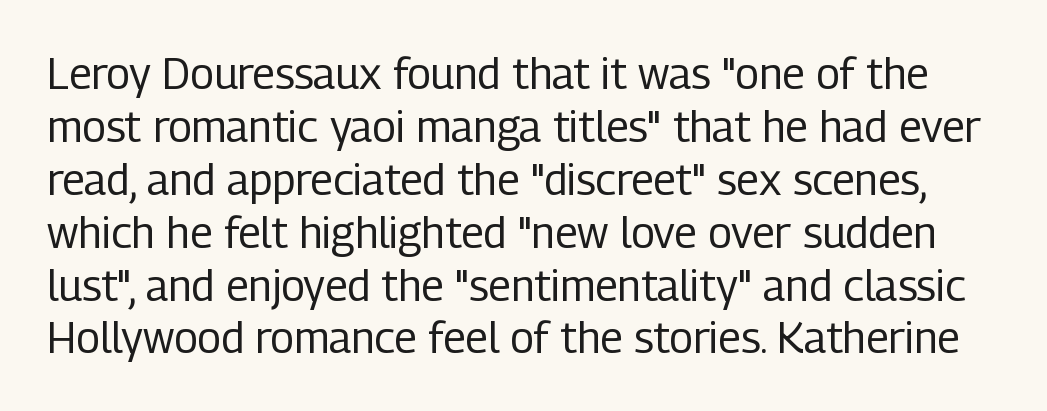
Q: Is the text bold? A: No.
Q: Is the text italic (slanted)? A: No, it is upright.
Q: Is the typeface a serif or a sans-serif typeface? A: Sans-serif.
Q: Is the text underlined? A: No.
Q: Is the spacing between letters normal or unusually wide? A: Normal.
Q: Width (condensed, normal, or wide)? A: Condensed.
Q: Stroke contrast? A: Low.
Q: x-height? A: Medium.
Q: Monospaced? A: No.
